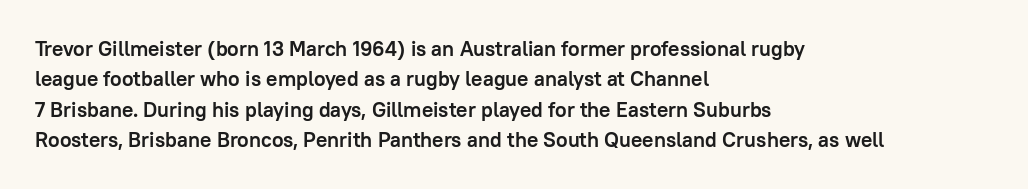
Notice how the stems are strictly vertical — no italics here. These words are printed bold, with thick strokes throughout. Leading: standard. You could call the tracking neutral — neither tight nor loose. The rendering anchors every line to the left-hand side. The words here are not underlined.
